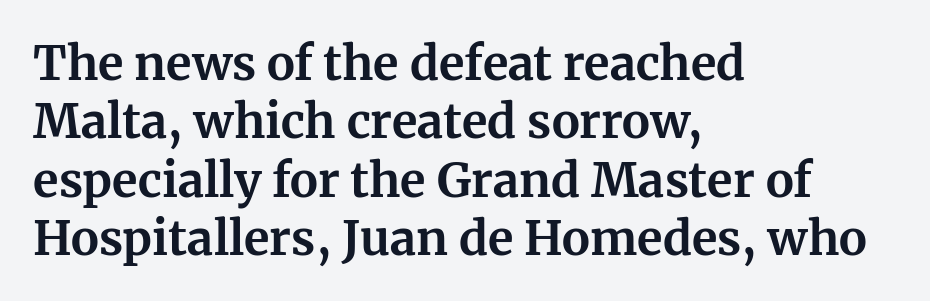
{"serif": "yes", "italic": "no", "bold": "yes", "weight": "bold", "width": "normal", "stroke_contrast": "medium", "x_height": "medium", "monospaced": "no", "underline": "no", "align": "left", "line_spacing_ratio": 1.24, "letter_spacing": "normal", "letter_spacing_em": 0.0, "glyph_px": 47}
